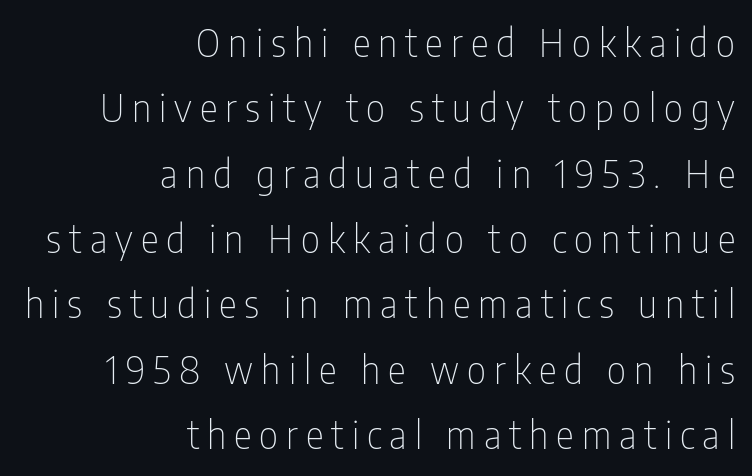
Q: Is the text bold? A: No.
Q: Is the text italic (slanted)? A: No, it is upright.
Q: Is the typeface a serif or a sans-serif typeface? A: Sans-serif.
Q: Is the text underlined? A: No.
Q: How is the paragraph aligned? A: Right-aligned.
Q: Is the spacing between letters normal or unusually wide? A: Unusually wide.
Q: Width (condensed, normal, or wide)? A: Condensed.
Q: Stroke contrast? A: Low.
Q: x-height? A: Medium.
Q: Monospaced? A: No.
